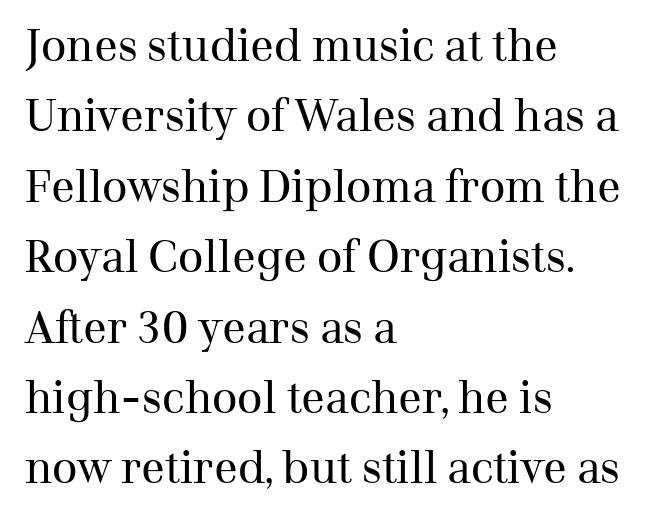
Q: Is the text bold? A: No.
Q: Is the text italic (slanted)? A: No, it is upright.
Q: Is the typeface a serif or a sans-serif typeface? A: Serif.
Q: Is the text underlined? A: No.
Q: How is the paragraph aligned? A: Left-aligned.
Q: Is the spacing between letters normal or unusually wide? A: Normal.
Q: Is the spacing between lines tight, normal or loose? A: Normal.
Q: Width (condensed, normal, or wide)? A: Normal.
Q: Stroke contrast? A: Medium.
Q: x-height? A: Medium.
Q: Monospaced? A: No.
